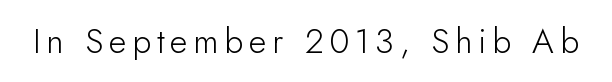
{"serif": "no", "italic": "no", "bold": "no", "weight": "light", "width": "normal", "stroke_contrast": "low", "x_height": "small", "monospaced": "no", "underline": "no", "glyph_px": 34}
